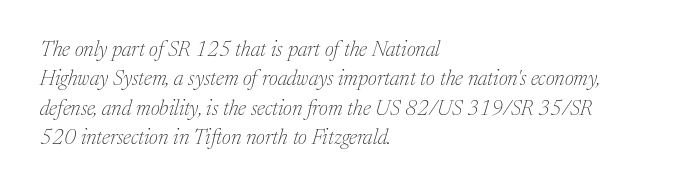
The image shows 21 px text type, italic (leaning right); set left-aligned, normal line spacing (1.4x), normal letter spacing, not underlined.
